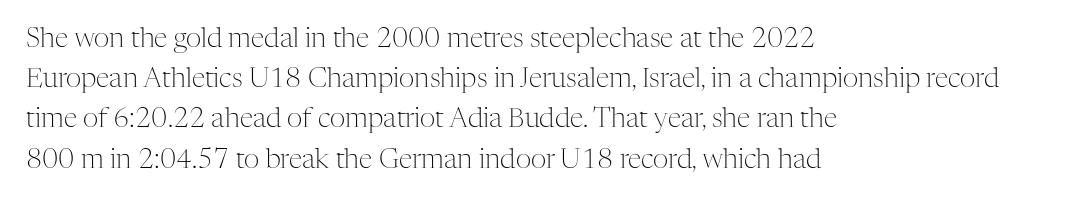
Q: Is the text bold? A: No.
Q: Is the text italic (slanted)? A: No, it is upright.
Q: Is the text underlined? A: No.
Q: How is the paragraph aligned? A: Left-aligned.
Q: Is the spacing between letters normal or unusually wide? A: Normal.
Q: Is the spacing between lines tight, normal or loose? A: Normal.
